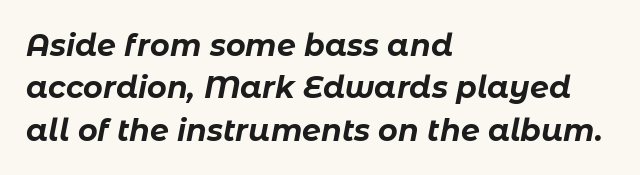
The image shows 30 px bold type, italic (leaning right); set left-aligned, normal line spacing (1.41x), normal letter spacing, not underlined; low stroke contrast and a medium x-height.
